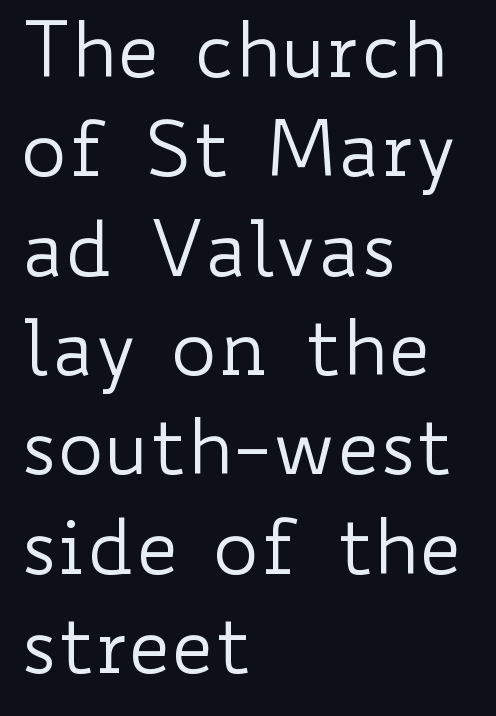
{"italic": "no", "bold": "no", "weight": "regular", "width": "wide", "stroke_contrast": "low", "x_height": "small", "monospaced": "no", "underline": "no", "align": "left", "line_spacing": "normal", "line_spacing_ratio": 1.29, "letter_spacing": "normal", "letter_spacing_em": 0.0, "glyph_px": 77}
